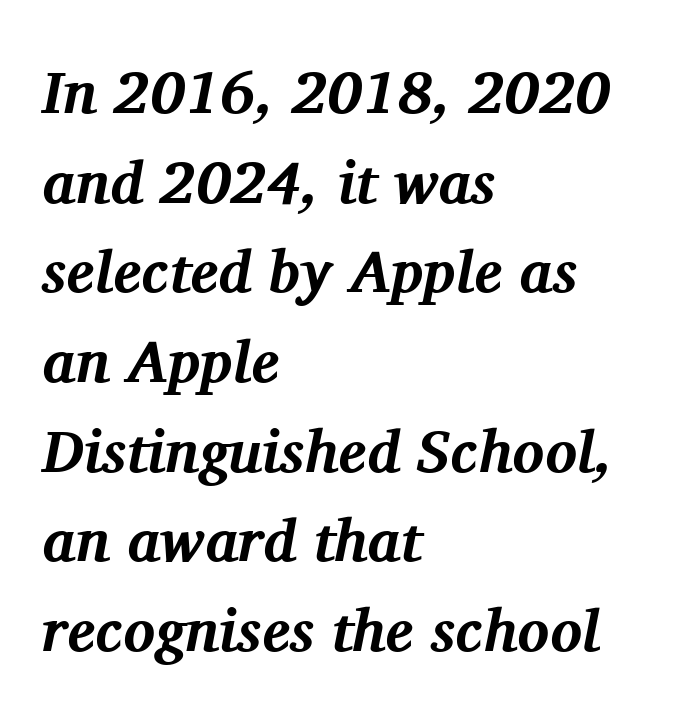
In terms of letterspacing, this is plain default setting. Is the block centered? No — it sits flush against the left margin. Think of a printed novel: that variable character pitch is what you see here. Check where the strokes stop: tiny serifs finish them off.
